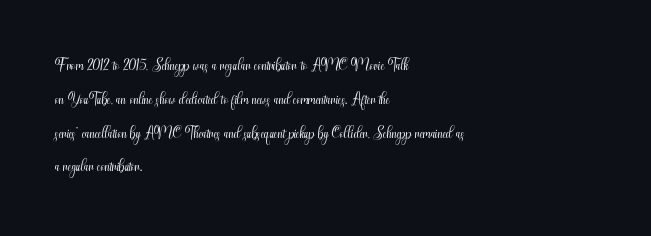
Q: Is the text bold? A: No.
Q: Is the text italic (slanted)? A: Yes.
Q: Is the text underlined? A: No.
Q: How is the paragraph aligned? A: Left-aligned.
Q: Is the spacing between letters normal or unusually wide? A: Normal.
Q: Is the spacing between lines tight, normal or loose? A: Normal.
